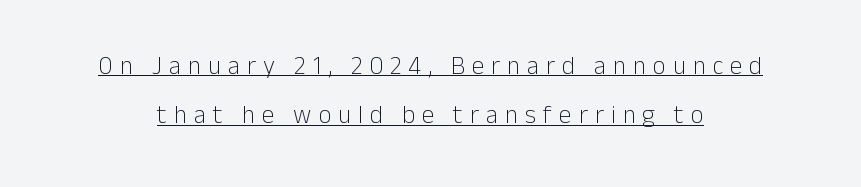
The letters look calm and open, with moderate or lighter stems. Interline gaps are noticeably wide in this sample. How are the letters spaced? Widely, with obvious added tracking. Quick note: underline on. It's the straight-up-and-down kind of type.
